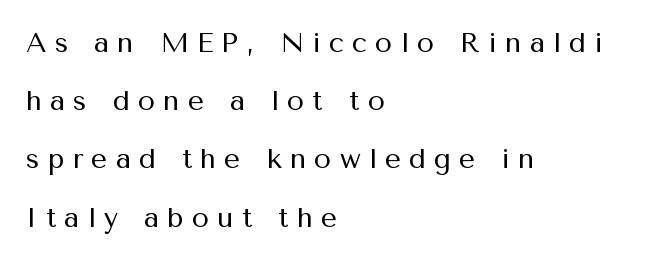
Nobody drew a line under any word here. The passage shown is typed in a proportional face where columns would drift. These lines are set flush left with a ragged right edge. Quick note: not italic, upright. A typesetter would label this face a sans.
